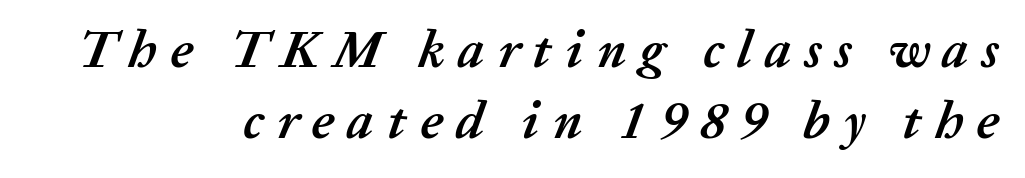
Q: Is the text bold? A: Yes.
Q: Is the text italic (slanted)? A: Yes, it leans right by about 20 degrees.
Q: Is the text underlined? A: No.
Q: How is the paragraph aligned? A: Right-aligned.
Q: Is the spacing between letters normal or unusually wide? A: Unusually wide.
Q: Is the spacing between lines tight, normal or loose? A: Normal.
Q: Width (condensed, normal, or wide)? A: Normal.
Q: Stroke contrast? A: Medium.
Q: x-height? A: Medium.
Q: Monospaced? A: No.
